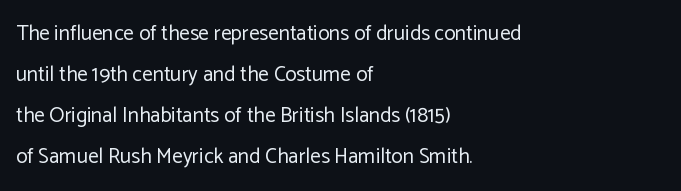
Q: Is the text bold? A: No.
Q: Is the text italic (slanted)? A: No, it is upright.
Q: Is the text underlined? A: No.
Q: How is the paragraph aligned? A: Left-aligned.
Q: Is the spacing between letters normal or unusually wide? A: Normal.
Q: Is the spacing between lines tight, normal or loose? A: Loose.
